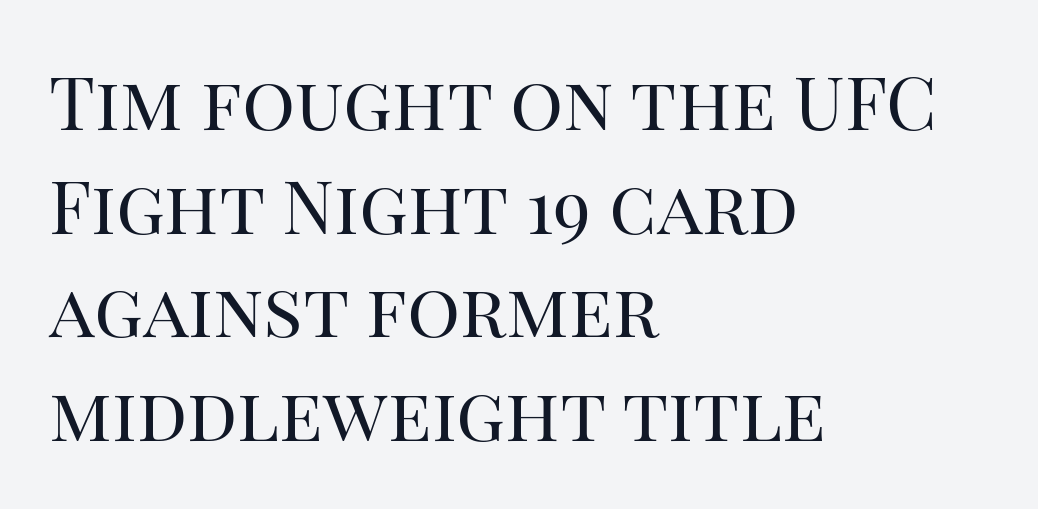
{"serif": "yes", "italic": "no", "bold": "no", "weight": "regular", "width": "normal", "stroke_contrast": "high", "x_height": "large", "monospaced": "no", "underline": "no", "align": "left", "line_spacing": "normal", "line_spacing_ratio": 1.4, "letter_spacing": "normal", "letter_spacing_em": 0.0, "glyph_px": 74}
